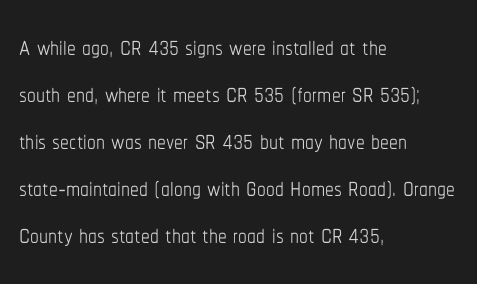
{"italic": "no", "bold": "no", "weight": "thin", "width": "condensed", "stroke_contrast": "low", "x_height": "medium", "monospaced": "no", "underline": "no", "align": "left", "line_spacing": "normal", "line_spacing_ratio": 1.34, "letter_spacing": "normal", "letter_spacing_em": 0.0, "glyph_px": 35}
